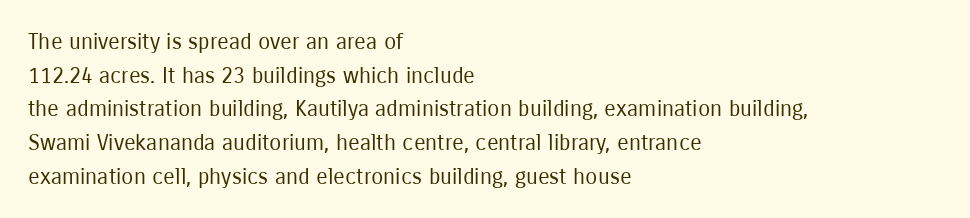
{"italic": "no", "bold": "no", "underline": "no", "align": "left", "line_spacing": "normal", "line_spacing_ratio": 1.53, "letter_spacing": "normal", "letter_spacing_em": 0.0, "glyph_px": 22}
